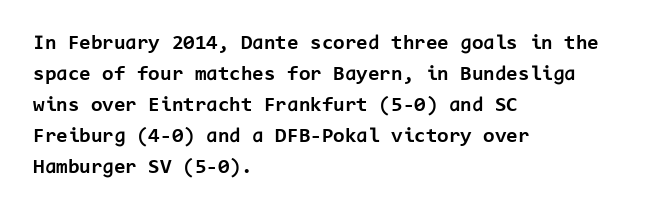
The image shows 21 px bold type, upright; set left-aligned, normal line spacing (1.48x), normal letter spacing, not underlined.
